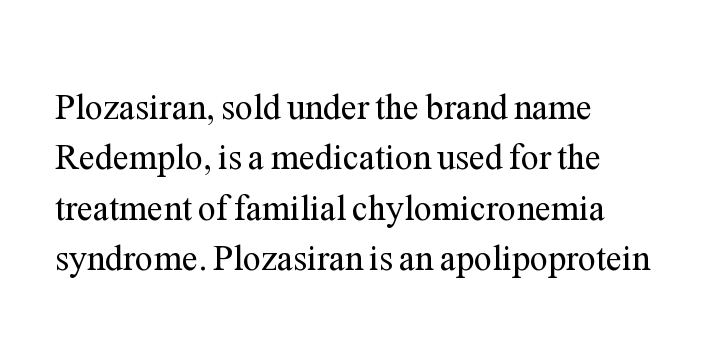
Q: Is the text bold? A: No.
Q: Is the text italic (slanted)? A: No, it is upright.
Q: Is the typeface a serif or a sans-serif typeface? A: Serif.
Q: Is the text underlined? A: No.
Q: How is the paragraph aligned? A: Left-aligned.
Q: Is the spacing between letters normal or unusually wide? A: Normal.
Q: Is the spacing between lines tight, normal or loose? A: Normal.
Q: Width (condensed, normal, or wide)? A: Normal.
Q: Stroke contrast? A: Medium.
Q: x-height? A: Medium.
Q: Monospaced? A: No.
